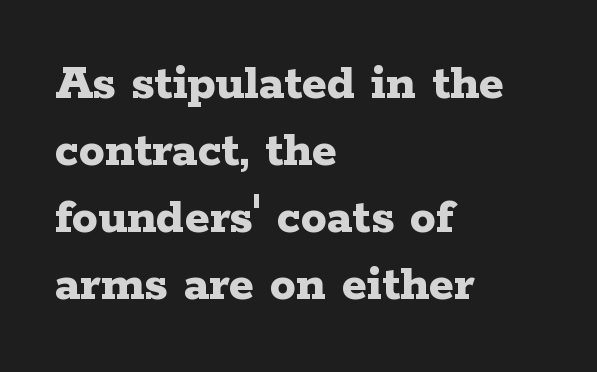
The image shows 52 px bold, wide serif type, upright; set left-aligned, normal line spacing (1.29x), normal letter spacing, not underlined; low stroke contrast and a medium x-height.
